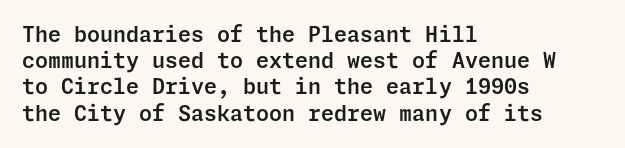
Q: Is the text italic (slanted)? A: No, it is upright.
Q: Is the text underlined? A: No.
Q: How is the paragraph aligned? A: Left-aligned.
Q: Is the spacing between letters normal or unusually wide? A: Normal.
Q: Is the spacing between lines tight, normal or loose? A: Normal.
